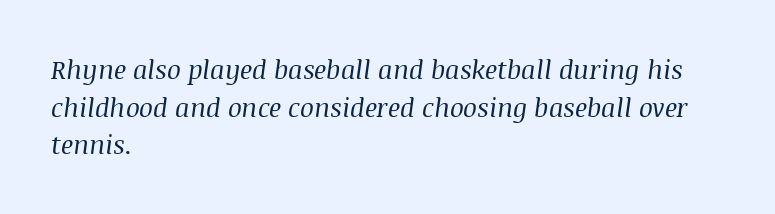
Q: Is the text bold? A: No.
Q: Is the text italic (slanted)? A: Yes, it leans right by about 8 degrees.
Q: Is the text underlined? A: No.
Q: How is the paragraph aligned? A: Left-aligned.
Q: Is the spacing between letters normal or unusually wide? A: Normal.
Q: Is the spacing between lines tight, normal or loose? A: Normal.
